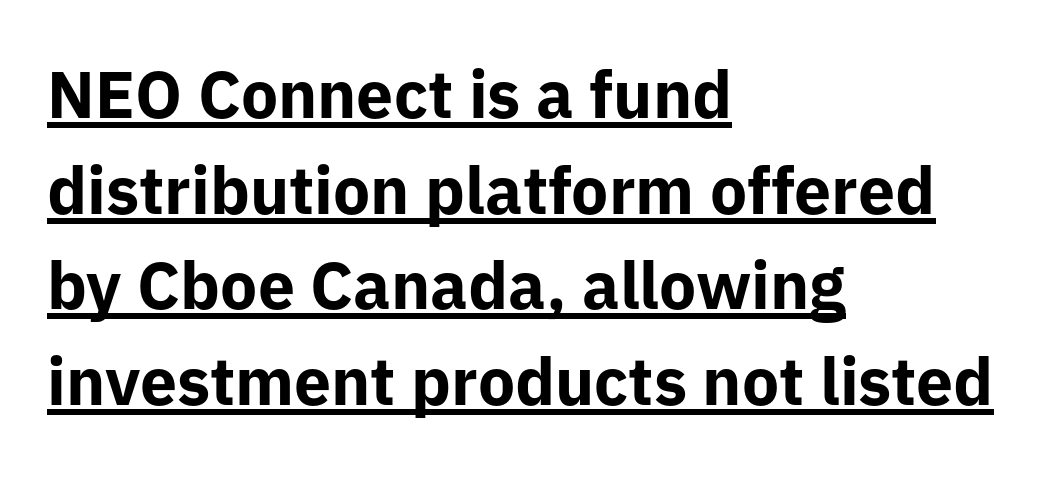
The image shows 66 px bold sans-serif type, upright; set left-aligned, normal line spacing (1.45x), normal letter spacing, underlined; low stroke contrast and a medium x-height.
